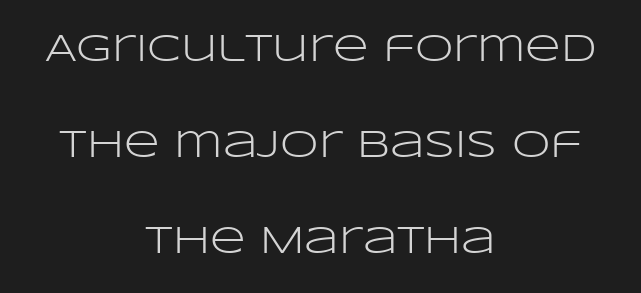
This is the regular roman posture of the typeface. Observe the absence of serifs on each vertical stroke in this sample. Layout note: lines centered. The foot of each line stays bare and open.
